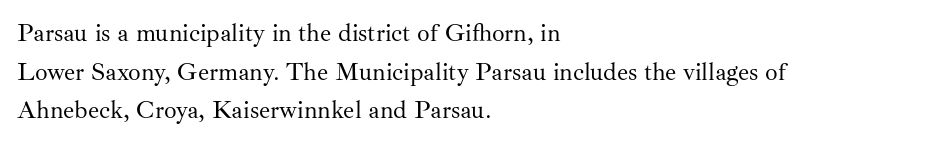
Q: Is the text bold? A: No.
Q: Is the text italic (slanted)? A: No, it is upright.
Q: Is the text underlined? A: No.
Q: How is the paragraph aligned? A: Left-aligned.
Q: Is the spacing between letters normal or unusually wide? A: Normal.
Q: Is the spacing between lines tight, normal or loose? A: Normal.
